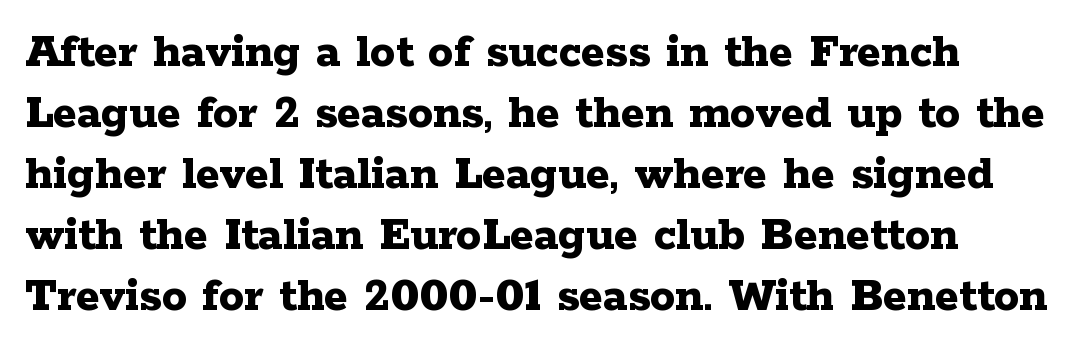
{"serif": "yes", "italic": "no", "bold": "yes", "weight": "bold", "width": "wide", "stroke_contrast": "low", "x_height": "medium", "monospaced": "no", "underline": "no", "line_spacing_ratio": 1.22, "letter_spacing": "normal", "letter_spacing_em": 0.0, "glyph_px": 50}
